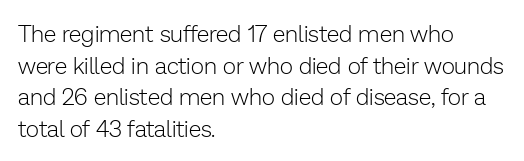
The image shows 23 px text type, upright; set left-aligned, normal line spacing (1.38x), normal letter spacing, not underlined.
